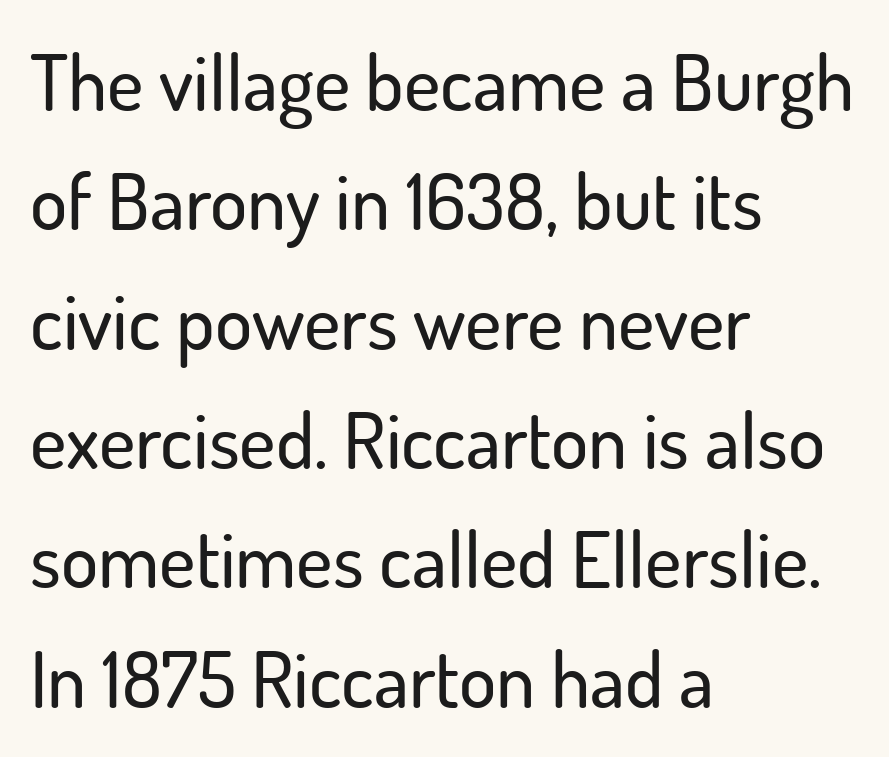
These lines were composed using upright roman letters. The gap between lines stays unmarked. Horizontal bands of white between lines are of average thickness. A typesetter would call this zero additional tracking. Note: no serifs on the glyphs.
